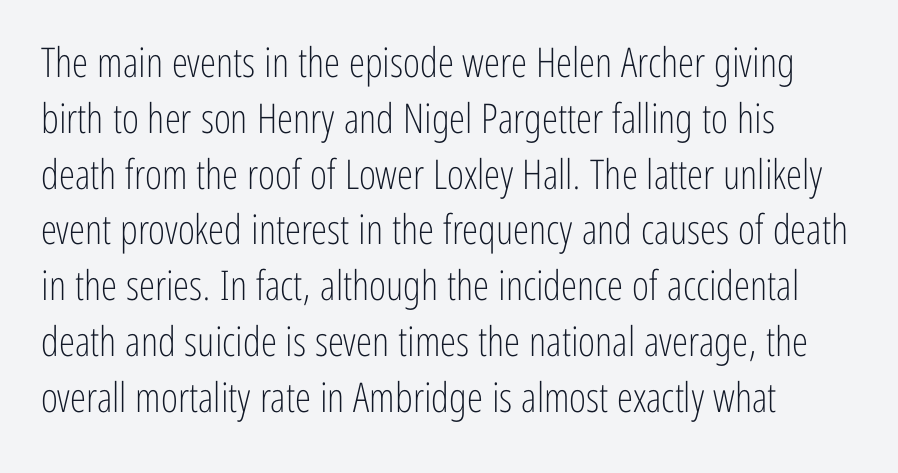
The image shows 41 px light, condensed sans-serif type, upright; set left-aligned, normal line spacing (1.36x), normal letter spacing, not underlined; low stroke contrast and a medium x-height.
